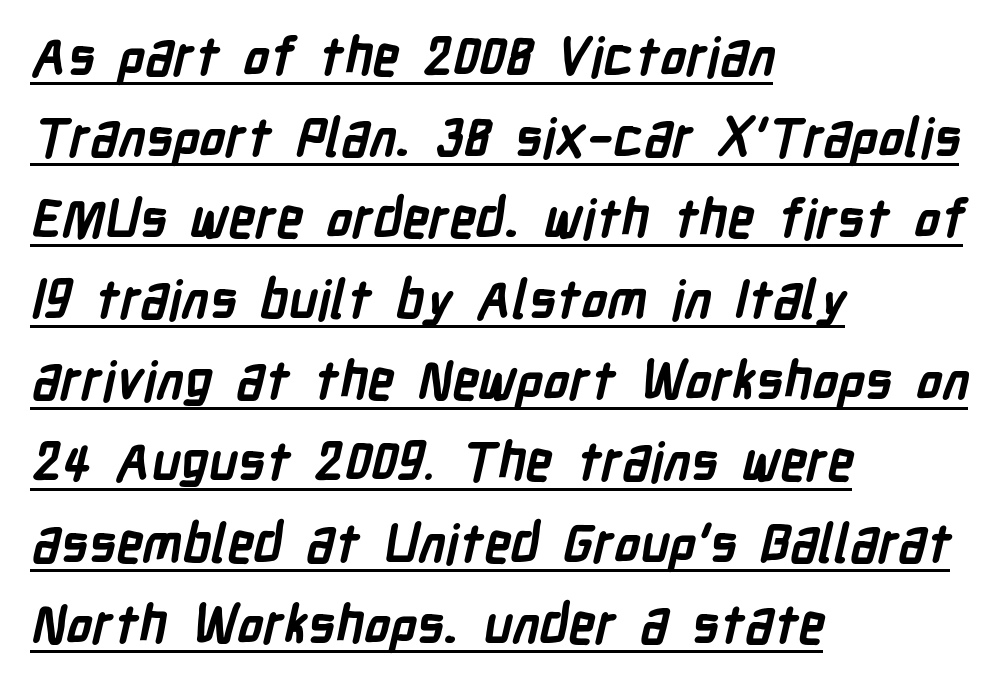
{"serif": "no", "bold": "yes", "weight": "semibold", "width": "condensed", "stroke_contrast": "low", "x_height": "medium", "monospaced": "no", "underline": "yes", "align": "left", "line_spacing": "normal", "line_spacing_ratio": 1.53, "letter_spacing": "normal", "letter_spacing_em": 0.0, "glyph_px": 53}
